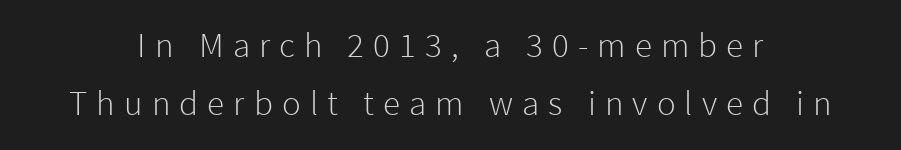
One-word summary of the alignment: center. Rows of type keep a routine distance in the vertical direction. Think of a printed novel: that variable character pitch is what you see here. Observe the wide spacing: letters keep a clear distance from each other. The cut favours lightness, reaching ordinary text weight at its darkest.
